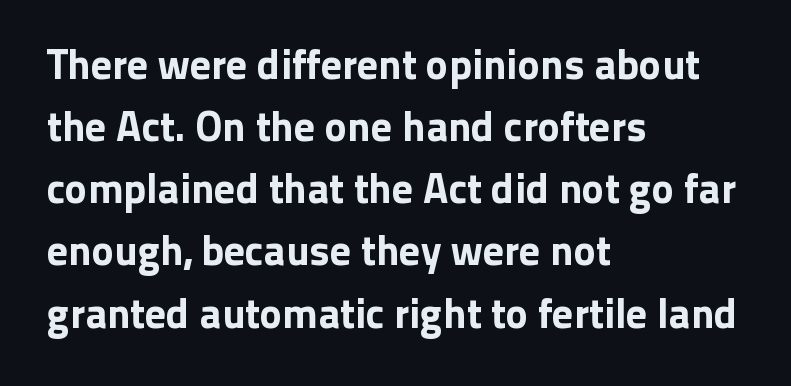
Q: Is the text italic (slanted)? A: No, it is upright.
Q: Is the typeface a serif or a sans-serif typeface? A: Sans-serif.
Q: Is the text underlined? A: No.
Q: How is the paragraph aligned? A: Left-aligned.
Q: Is the spacing between letters normal or unusually wide? A: Normal.
Q: Is the spacing between lines tight, normal or loose? A: Normal.
Q: Width (condensed, normal, or wide)? A: Normal.
Q: Stroke contrast? A: Low.
Q: x-height? A: Medium.
Q: Monospaced? A: No.
